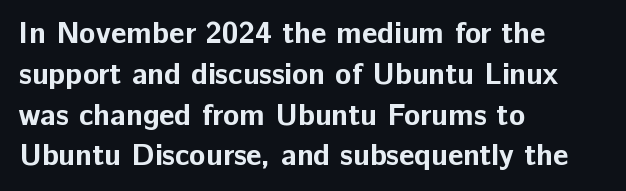
Default kerning and tracking; the words read as compact shapes. You could not count columns in this text — the font is proportionally spaced. The type sits square on the baseline with zero lean. Notice how descenders clear the ascenders below comfortably — that's standard leading.
